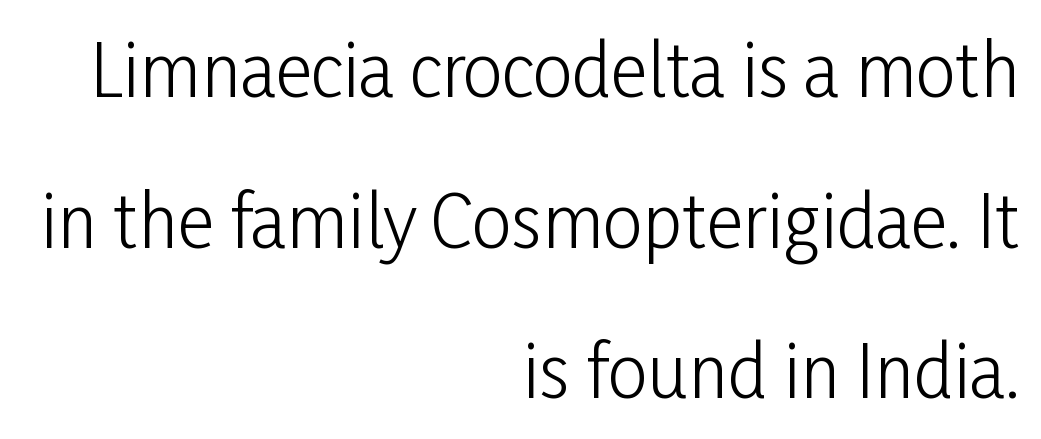
Q: Is the text bold? A: No.
Q: Is the text italic (slanted)? A: No, it is upright.
Q: Is the typeface a serif or a sans-serif typeface? A: Sans-serif.
Q: Is the text underlined? A: No.
Q: How is the paragraph aligned? A: Right-aligned.
Q: Is the spacing between letters normal or unusually wide? A: Normal.
Q: Is the spacing between lines tight, normal or loose? A: Loose.
Q: Width (condensed, normal, or wide)? A: Condensed.
Q: Stroke contrast? A: Low.
Q: x-height? A: Medium.
Q: Monospaced? A: No.
